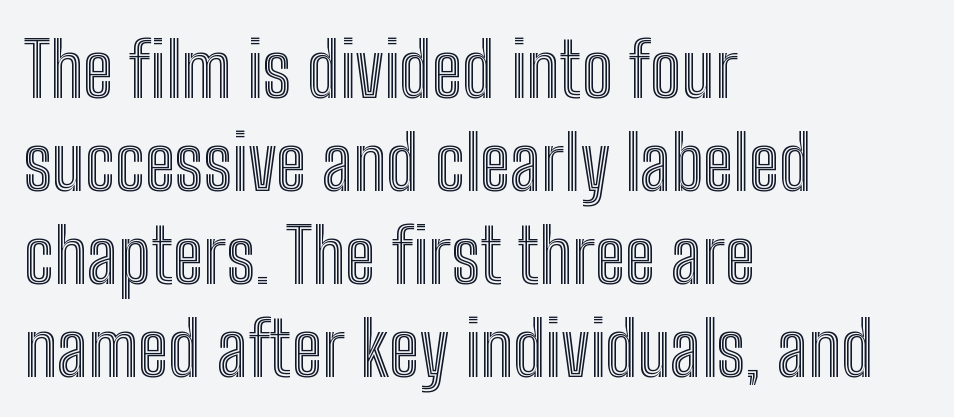
Q: Is the text italic (slanted)? A: No, it is upright.
Q: Is the text underlined? A: No.
Q: How is the paragraph aligned? A: Left-aligned.
Q: Is the spacing between letters normal or unusually wide? A: Normal.
Q: Width (condensed, normal, or wide)? A: Condensed.
Q: x-height? A: Medium.
Q: Monospaced? A: No.
